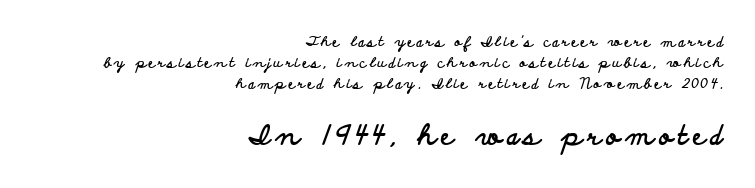
{"bold": "yes", "underline": "no", "align": "right", "line_spacing": "normal", "line_spacing_ratio": 1.51, "larger_block": "second", "size_ratio": 1.93, "glyph_px": 27}
